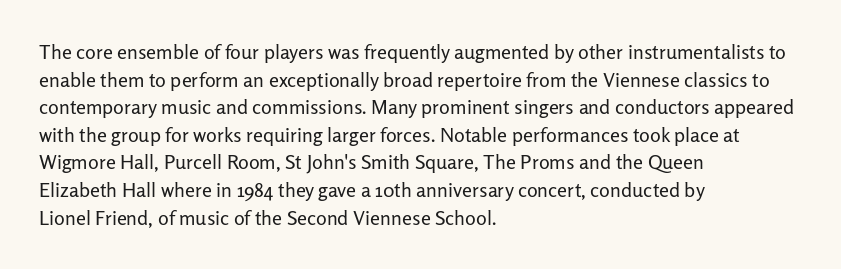
The image shows 20 px text type, upright; set left-aligned, normal line spacing (1.38x), normal letter spacing, not underlined.
